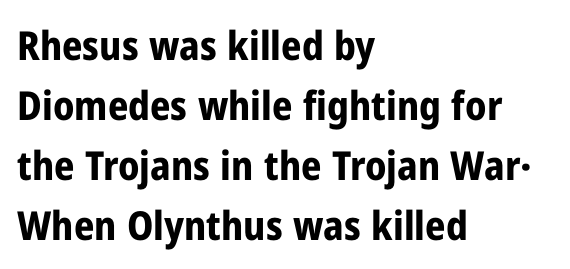
{"serif": "no", "italic": "no", "bold": "yes", "weight": "bold", "width": "condensed", "stroke_contrast": "low", "x_height": "medium", "monospaced": "no", "underline": "no", "align": "left", "line_spacing": "normal", "line_spacing_ratio": 1.5, "letter_spacing": "normal", "letter_spacing_em": 0.0, "glyph_px": 40}
